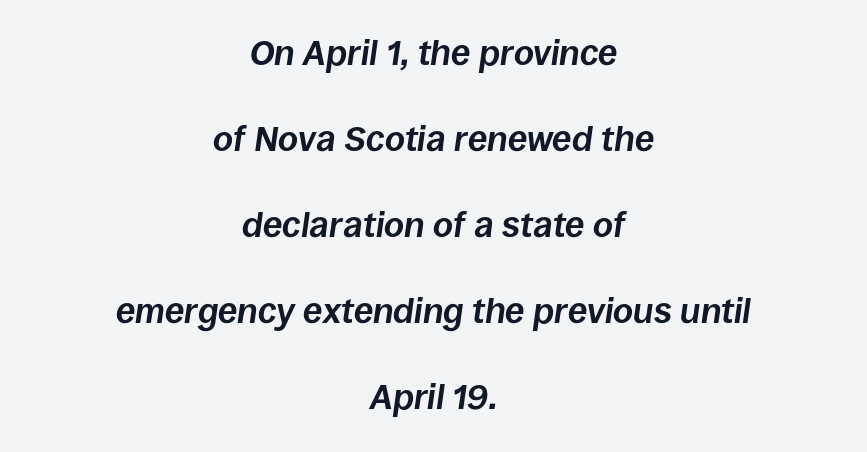
Each letter keeps its own natural width here, so spacing adapts to shape. Italic: yes, the glyphs are oblique. Tracking here is standard; glyphs follow each other at the usual distance. Rows of type keep a wide berth in the vertical direction.
